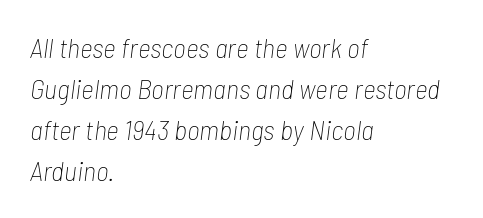
Q: Is the text bold? A: No.
Q: Is the text italic (slanted)? A: Yes, it leans right by about 7 degrees.
Q: Is the text underlined? A: No.
Q: How is the paragraph aligned? A: Left-aligned.
Q: Is the spacing between letters normal or unusually wide? A: Normal.
Q: Is the spacing between lines tight, normal or loose? A: Normal.
Q: Width (condensed, normal, or wide)? A: Condensed.
Q: Stroke contrast? A: Low.
Q: x-height? A: Medium.
Q: Monospaced? A: No.
